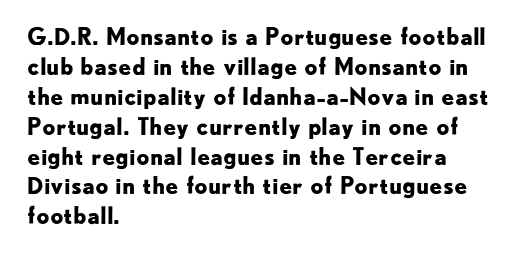
Q: Is the text bold? A: Yes.
Q: Is the text italic (slanted)? A: No, it is upright.
Q: Is the text underlined? A: No.
Q: How is the paragraph aligned? A: Left-aligned.
Q: Is the spacing between letters normal or unusually wide? A: Normal.
Q: Is the spacing between lines tight, normal or loose? A: Normal.
